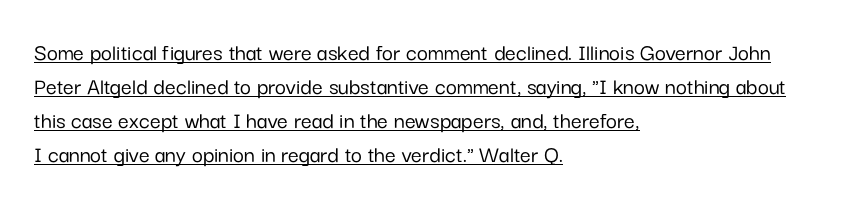
{"italic": "no", "underline": "yes", "align": "left", "line_spacing": "normal", "line_spacing_ratio": 1.42, "letter_spacing": "normal", "letter_spacing_em": 0.0, "glyph_px": 24}
